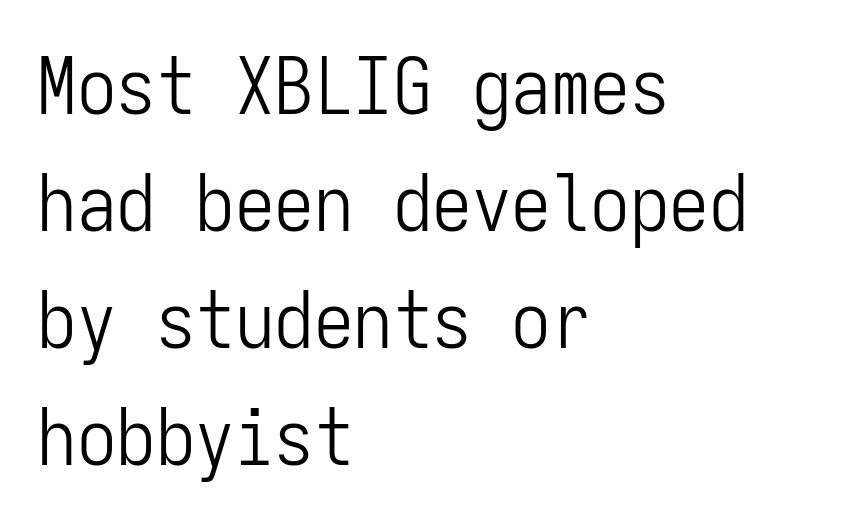
Q: Is the text bold? A: No.
Q: Is the text italic (slanted)? A: No, it is upright.
Q: Is the typeface a serif or a sans-serif typeface? A: Sans-serif.
Q: Is the text underlined? A: No.
Q: How is the paragraph aligned? A: Left-aligned.
Q: Is the spacing between letters normal or unusually wide? A: Normal.
Q: Is the spacing between lines tight, normal or loose? A: Normal.
Q: Width (condensed, normal, or wide)? A: Condensed.
Q: Stroke contrast? A: Low.
Q: x-height? A: Medium.
Q: Monospaced? A: Yes.
